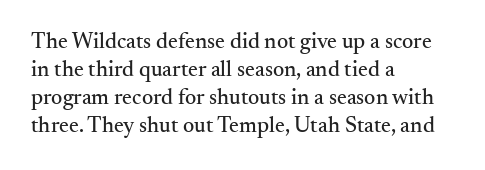
Style check: upright. Decoration check: the copy has no underline. The gaps between neighbouring characters are ordinary and unremarkable. This sample is left-justified, so line endings fall wherever the words run out. The rows are spaced the way most documents space them.
